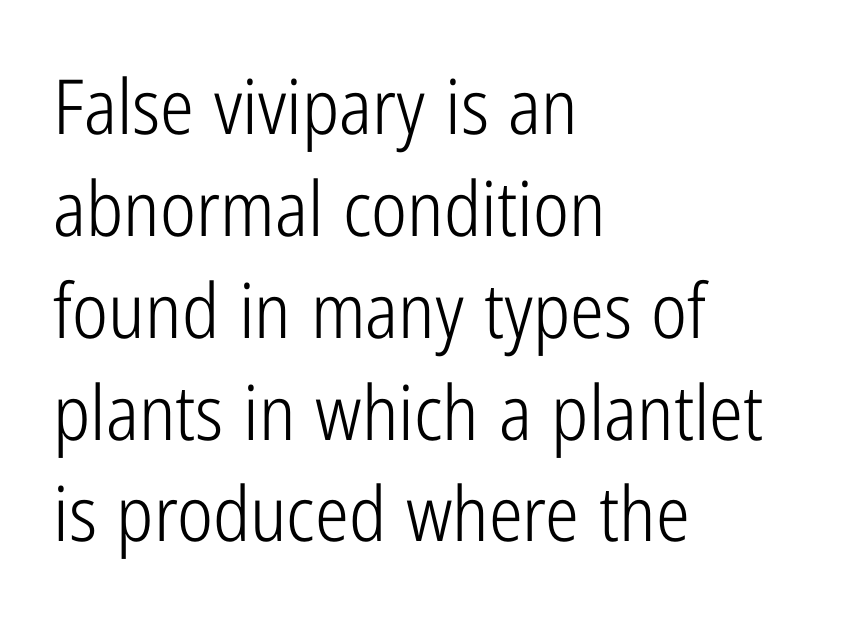
{"serif": "no", "italic": "no", "bold": "no", "weight": "light", "width": "condensed", "stroke_contrast": "low", "x_height": "medium", "monospaced": "no", "underline": "no", "align": "left", "line_spacing": "normal", "line_spacing_ratio": 1.34, "letter_spacing": "normal", "letter_spacing_em": 0.0, "glyph_px": 76}
